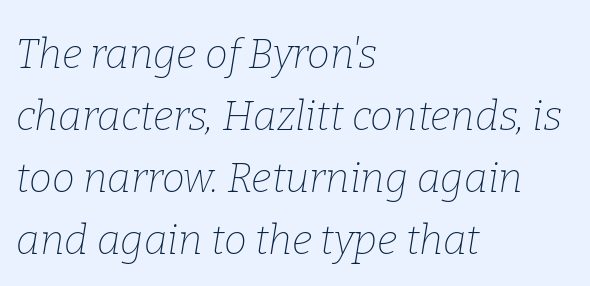
{"serif": "yes", "italic": "yes", "lean": "right", "slant_degrees": 9, "bold": "no", "weight": "thin", "width": "normal", "stroke_contrast": "low", "x_height": "medium", "monospaced": "no", "underline": "no", "align": "left", "line_spacing": "normal", "line_spacing_ratio": 1.51, "letter_spacing": "normal", "letter_spacing_em": 0.0, "glyph_px": 41}
